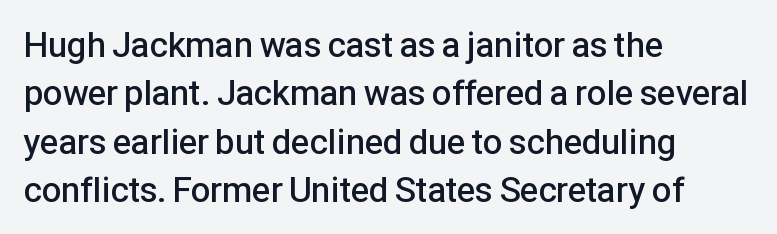
{"serif": "no", "italic": "no", "bold": "semi", "weight": "semibold", "width": "normal", "stroke_contrast": "low", "x_height": "medium", "monospaced": "no", "underline": "no", "align": "left", "line_spacing": "normal", "line_spacing_ratio": 1.38, "letter_spacing": "normal", "letter_spacing_em": 0.0, "glyph_px": 35}
